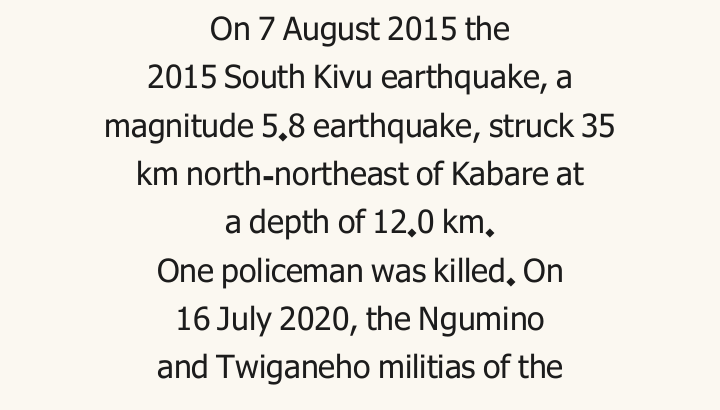
Q: Is the text bold? A: No.
Q: Is the text italic (slanted)? A: No, it is upright.
Q: Is the typeface a serif or a sans-serif typeface? A: Sans-serif.
Q: Is the text underlined? A: No.
Q: How is the paragraph aligned? A: Centered.
Q: Is the spacing between letters normal or unusually wide? A: Normal.
Q: Is the spacing between lines tight, normal or loose? A: Normal.
Q: Width (condensed, normal, or wide)? A: Normal.
Q: Stroke contrast? A: Low.
Q: x-height? A: Medium.
Q: Monospaced? A: No.
